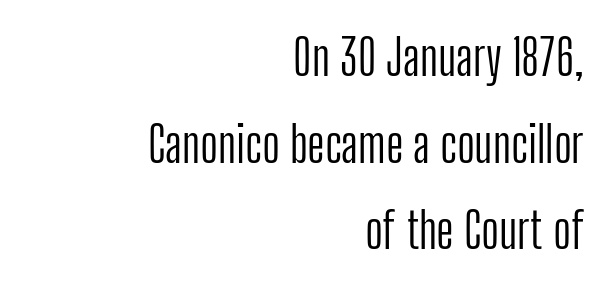
The image shows 49 px light, condensed sans-serif type, upright; set right-aligned, line spacing 1.77x, normal letter spacing, not underlined; low stroke contrast and a medium x-height.
